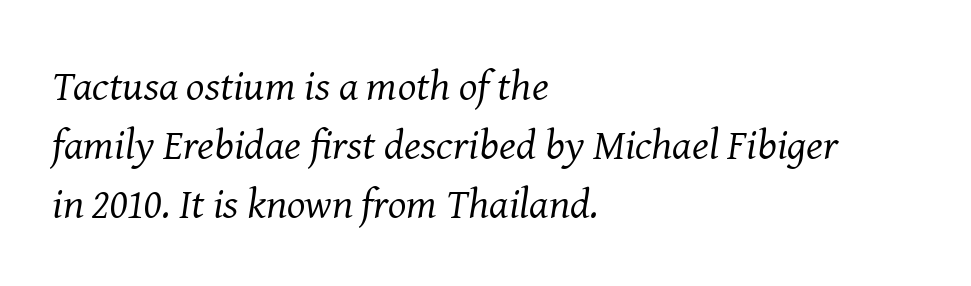
Q: Is the text bold? A: No.
Q: Is the text italic (slanted)? A: Yes, it leans right by about 8 degrees.
Q: Is the typeface a serif or a sans-serif typeface? A: Serif.
Q: Is the text underlined? A: No.
Q: How is the paragraph aligned? A: Left-aligned.
Q: Is the spacing between letters normal or unusually wide? A: Normal.
Q: Is the spacing between lines tight, normal or loose? A: Normal.
Q: Width (condensed, normal, or wide)? A: Normal.
Q: Stroke contrast? A: Medium.
Q: x-height? A: Medium.
Q: Monospaced? A: No.
